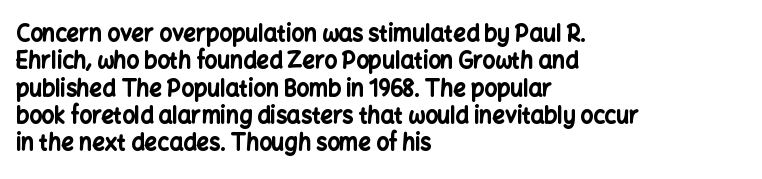
Chunky letters — that's bold for sure. Caption: standard tracking, unaltered. Descenders are the only things crossing below the line. Typeset ragged right — the left edge is the straight one. The letters stand upright; this is a roman face.
